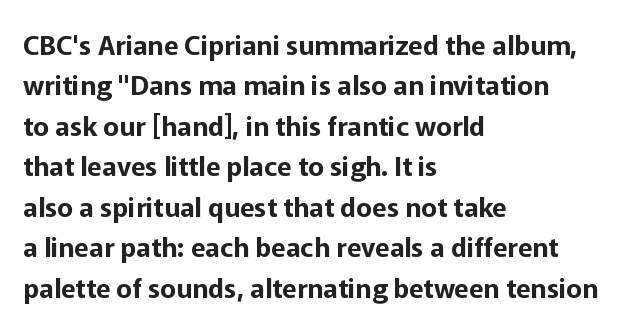
Q: Is the text italic (slanted)? A: No, it is upright.
Q: Is the text underlined? A: No.
Q: How is the paragraph aligned? A: Left-aligned.
Q: Is the spacing between letters normal or unusually wide? A: Normal.
Q: Is the spacing between lines tight, normal or loose? A: Normal.
